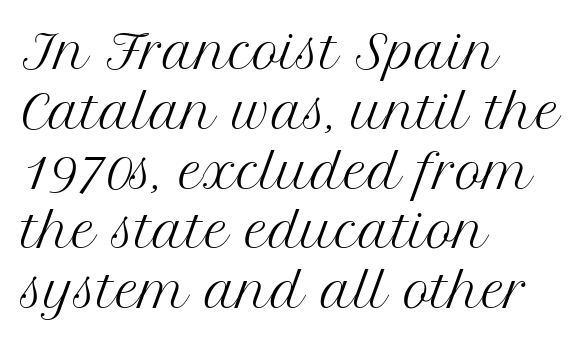
The image shows 46 px regular-weight type; set left-aligned, normal line spacing (1.3x), normal letter spacing, not underlined; medium stroke contrast and a medium x-height.
